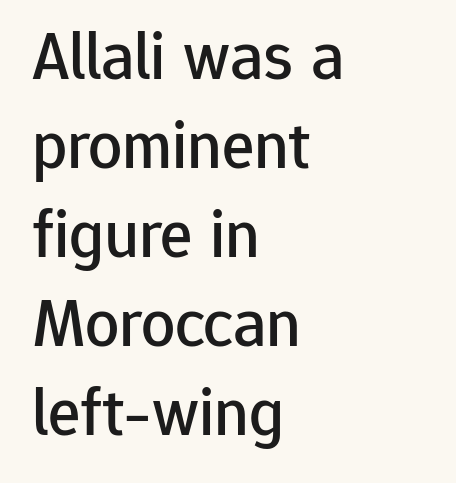
Teacher's note: observe the even left margin — that is flush-left alignment. The area under the type is left untouched. Does extra space separate the letters? No, they use regular spacing. The letters advance in unequal steps, a hallmark of proportional type.
